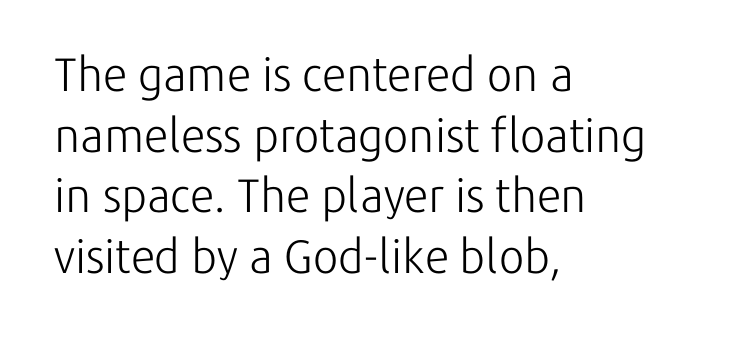
Q: Is the text bold? A: No.
Q: Is the text italic (slanted)? A: No, it is upright.
Q: Is the typeface a serif or a sans-serif typeface? A: Sans-serif.
Q: Is the text underlined? A: No.
Q: How is the paragraph aligned? A: Left-aligned.
Q: Is the spacing between letters normal or unusually wide? A: Normal.
Q: Is the spacing between lines tight, normal or loose? A: Normal.
Q: Width (condensed, normal, or wide)? A: Normal.
Q: Stroke contrast? A: Low.
Q: x-height? A: Medium.
Q: Monospaced? A: No.
